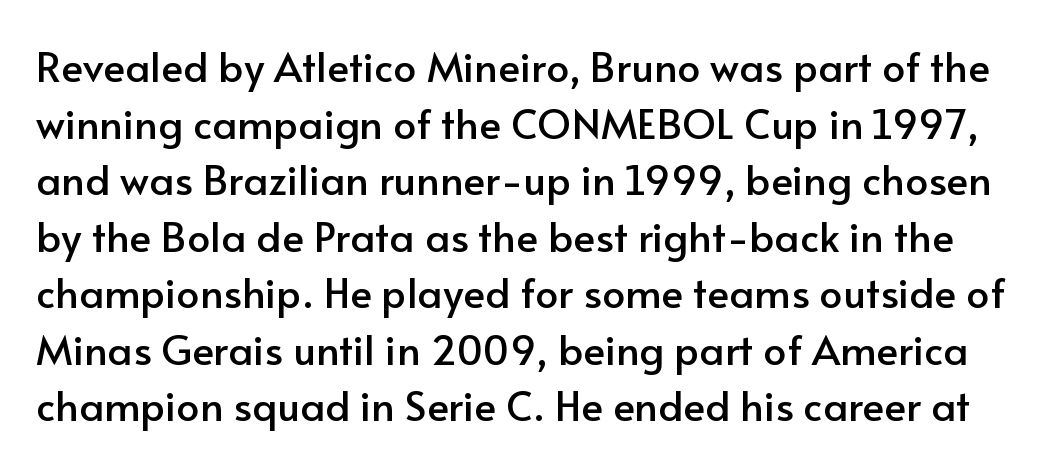
The image shows 41 px sans-serif type, upright; set normal line spacing (1.38x), normal letter spacing, not underlined; low stroke contrast and a small x-height.
